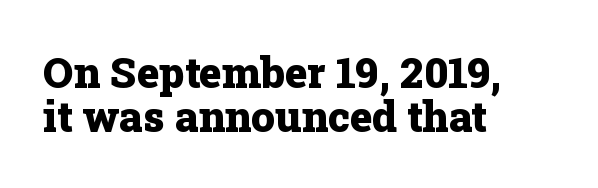
Ordinary non-slanted type is in use. If you drew a ruler down the left edge, every line would touch it. Underline: absent. The font family rendered here belongs to the serif group.
